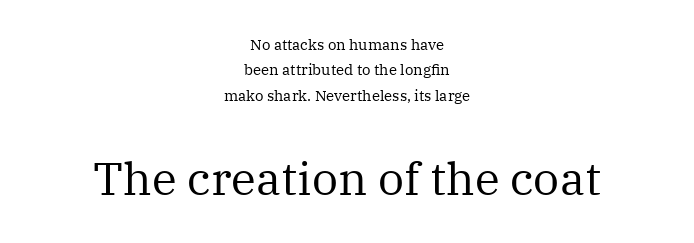
The vertical gap from one line to the next is medium. This is the regular roman posture of the typeface. Think standard paragraph weight, or any step lighter than that. The rendering keeps characters at their native spacing. Here the designer chose a conventional face with non-uniform glyph widths. Is this a sans? No — the strokes have serifs.
